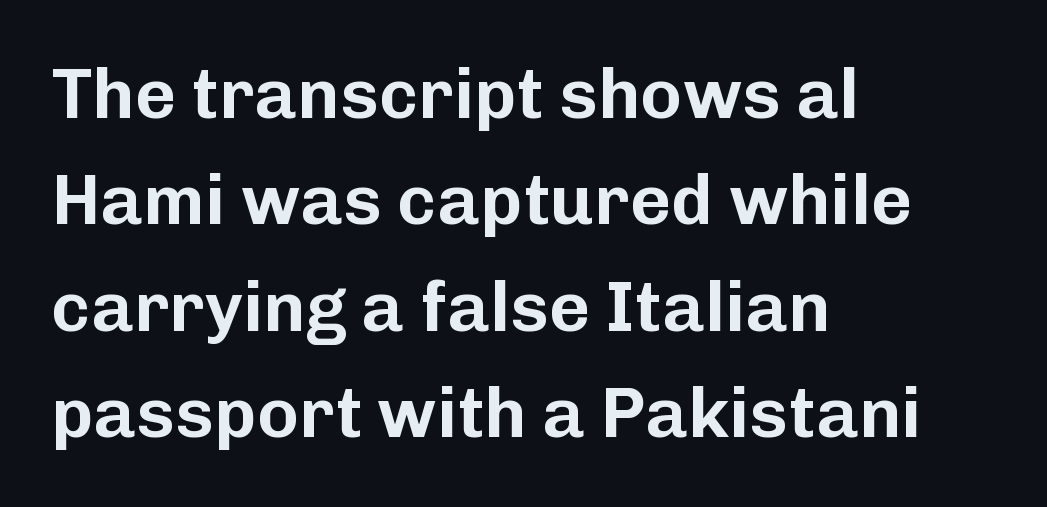
Q: Is the text italic (slanted)? A: No, it is upright.
Q: Is the typeface a serif or a sans-serif typeface? A: Sans-serif.
Q: Is the text underlined? A: No.
Q: How is the paragraph aligned? A: Left-aligned.
Q: Is the spacing between letters normal or unusually wide? A: Normal.
Q: Is the spacing between lines tight, normal or loose? A: Normal.
Q: Width (condensed, normal, or wide)? A: Normal.
Q: Stroke contrast? A: Low.
Q: x-height? A: Medium.
Q: Monospaced? A: No.
